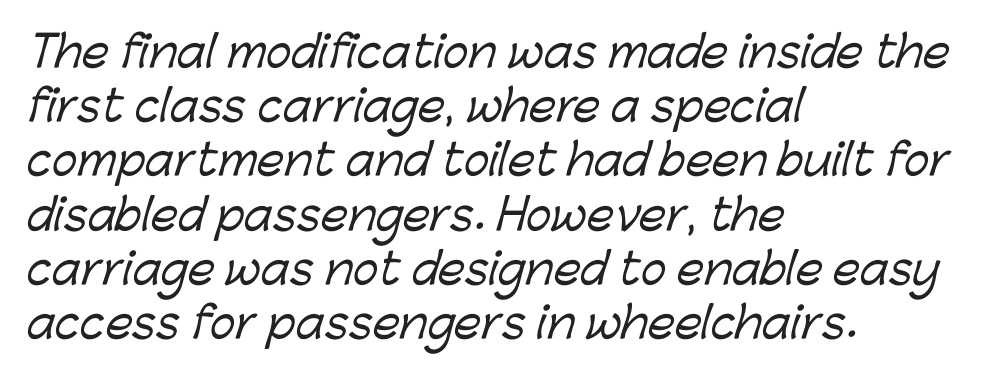
{"serif": "no", "width": "normal", "stroke_contrast": "low", "x_height": "medium", "monospaced": "no", "underline": "no", "align": "left", "line_spacing": "normal", "line_spacing_ratio": 1.26, "letter_spacing": "normal", "letter_spacing_em": 0.0, "glyph_px": 43}
